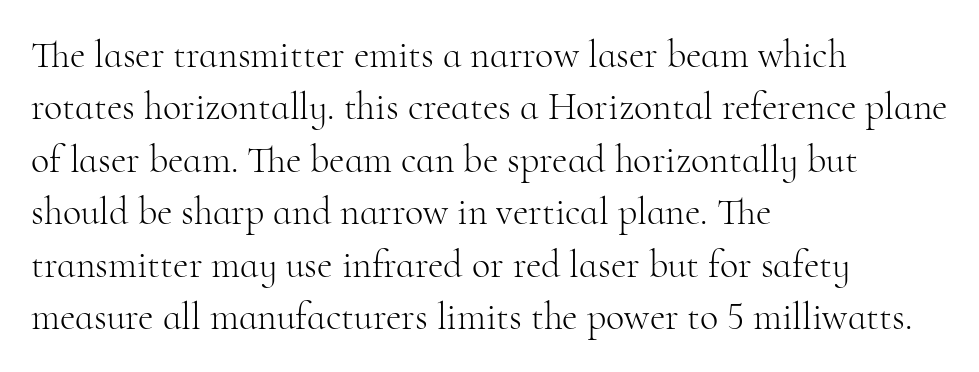
{"serif": "yes", "italic": "no", "bold": "no", "weight": "light", "width": "normal", "stroke_contrast": "high", "x_height": "small", "monospaced": "no", "underline": "no", "align": "left", "line_spacing": "normal", "line_spacing_ratio": 1.38, "letter_spacing": "normal", "letter_spacing_em": 0.0, "glyph_px": 38}
